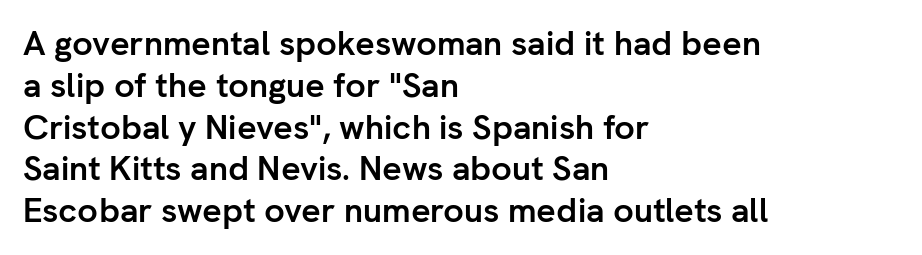
Q: Is the text bold? A: Yes.
Q: Is the text italic (slanted)? A: No, it is upright.
Q: Is the typeface a serif or a sans-serif typeface? A: Sans-serif.
Q: Is the text underlined? A: No.
Q: How is the paragraph aligned? A: Left-aligned.
Q: Is the spacing between letters normal or unusually wide? A: Normal.
Q: Width (condensed, normal, or wide)? A: Normal.
Q: Stroke contrast? A: Low.
Q: x-height? A: Medium.
Q: Monospaced? A: No.
